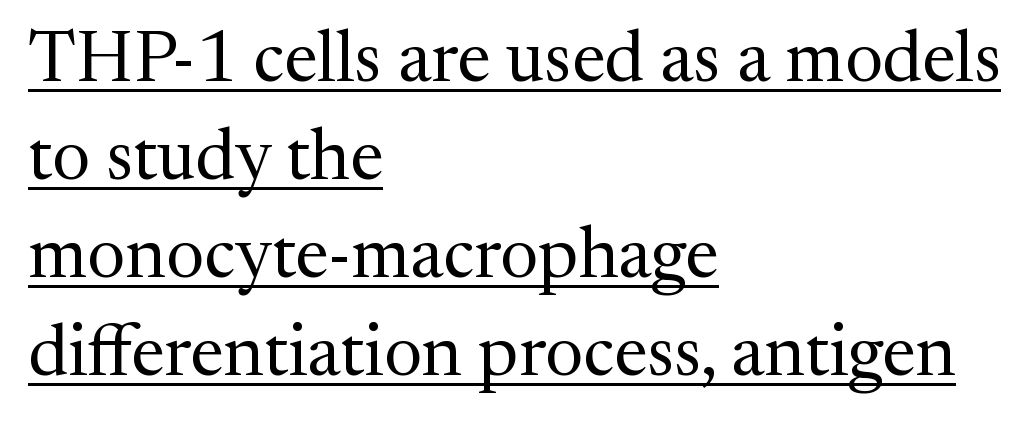
Leading: standard. Does extra space separate the letters? No, they use regular spacing. Left-aligned paragraph, ragged on the right. The rendering shows small feet on the letterforms — a serif design. A rule runs beneath these lines of type.
